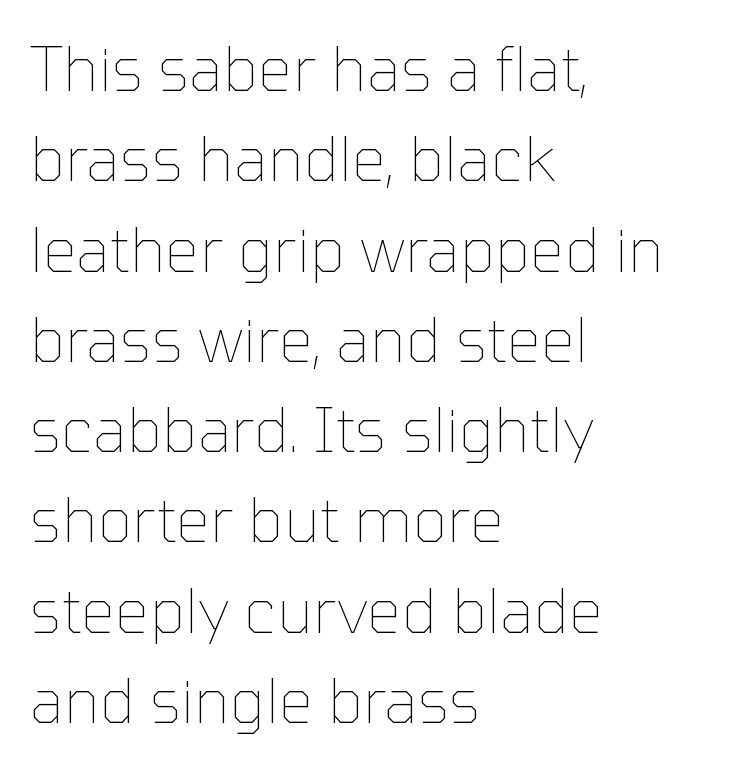
{"italic": "no", "bold": "no", "weight": "thin", "width": "normal", "stroke_contrast": "low", "x_height": "medium", "monospaced": "no", "underline": "no", "align": "left", "line_spacing": "normal", "line_spacing_ratio": 1.48, "letter_spacing": "normal", "letter_spacing_em": 0.0, "glyph_px": 61}
